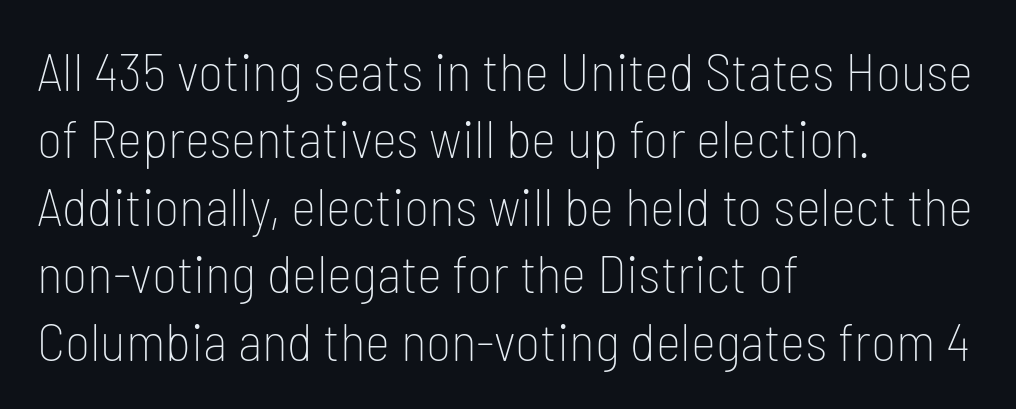
The image shows 54 px thin, condensed sans-serif type, upright; set left-aligned, normal line spacing (1.25x), normal letter spacing, not underlined; low stroke contrast and a medium x-height.
